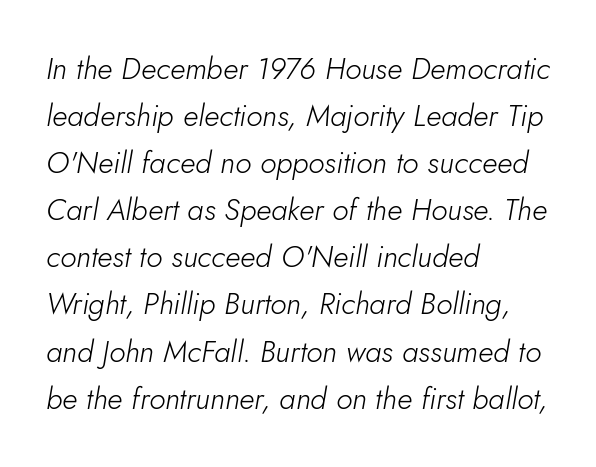
Q: Is the text bold? A: No.
Q: Is the text italic (slanted)? A: Yes, it leans right by about 5 degrees.
Q: Is the text underlined? A: No.
Q: How is the paragraph aligned? A: Left-aligned.
Q: Is the spacing between letters normal or unusually wide? A: Normal.
Q: Is the spacing between lines tight, normal or loose? A: Normal.
Q: Width (condensed, normal, or wide)? A: Normal.
Q: Stroke contrast? A: Low.
Q: x-height? A: Small.
Q: Monospaced? A: No.
